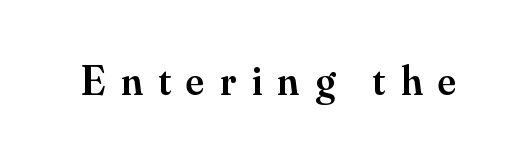
Q: Is the text bold? A: Semi-bold.
Q: Is the text italic (slanted)? A: No, it is upright.
Q: Is the typeface a serif or a sans-serif typeface? A: Serif.
Q: Is the text underlined? A: No.
Q: Is the spacing between letters normal or unusually wide? A: Unusually wide.
Q: Width (condensed, normal, or wide)? A: Normal.
Q: Stroke contrast? A: Medium.
Q: x-height? A: Small.
Q: Monospaced? A: No.
